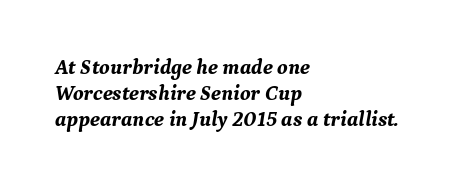
The image shows 21 px bold type, italic (leaning right); set left-aligned, normal line spacing (1.25x), normal letter spacing, not underlined.
